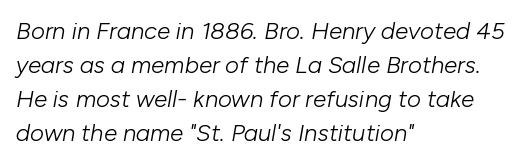
{"italic": "yes", "lean": "right", "slant_degrees": 10, "bold": "no", "underline": "no", "align": "left", "line_spacing": "normal", "line_spacing_ratio": 1.42, "letter_spacing": "normal", "letter_spacing_em": 0.0, "glyph_px": 24}
